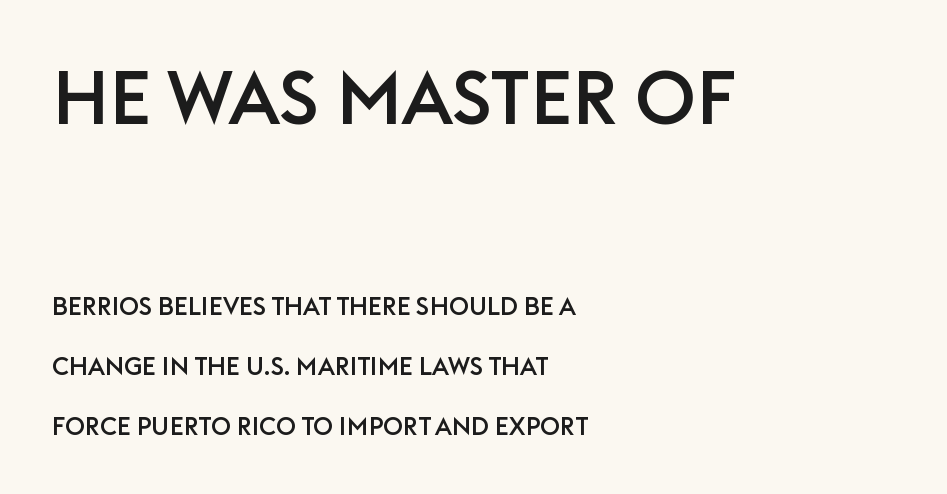
The image shows 75 px sans-serif type, upright; set left-aligned, loose line spacing (2.39x), normal letter spacing, not underlined; the first (top) block is 3.0x larger; low stroke contrast and a large x-height.
